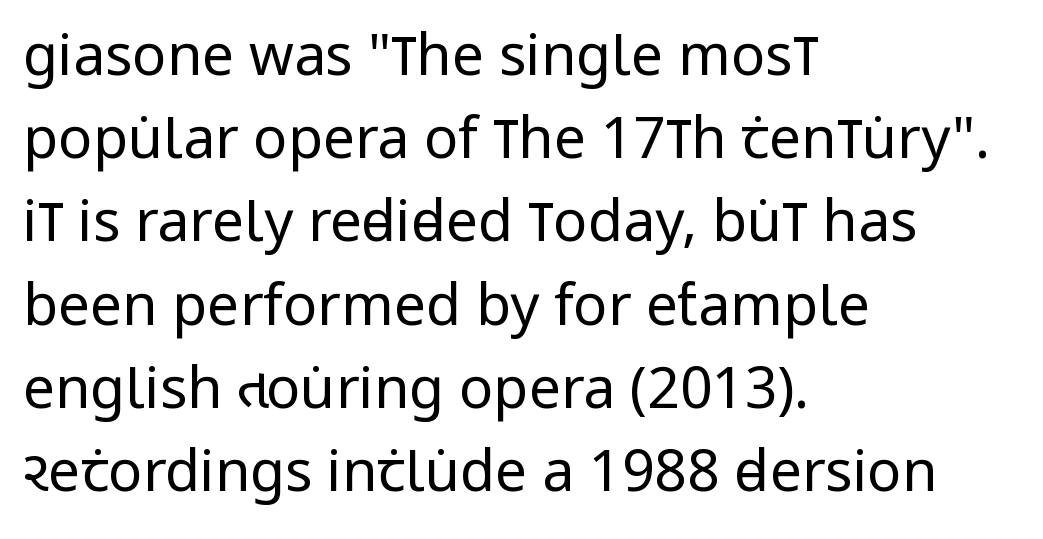
Q: Is the text bold? A: No.
Q: Is the text italic (slanted)? A: No, it is upright.
Q: Is the typeface a serif or a sans-serif typeface? A: Sans-serif.
Q: Is the text underlined? A: No.
Q: How is the paragraph aligned? A: Left-aligned.
Q: Is the spacing between letters normal or unusually wide? A: Normal.
Q: Is the spacing between lines tight, normal or loose? A: Normal.
Q: Width (condensed, normal, or wide)? A: Condensed.
Q: Stroke contrast? A: Low.
Q: x-height? A: Large.
Q: Monospaced? A: No.
